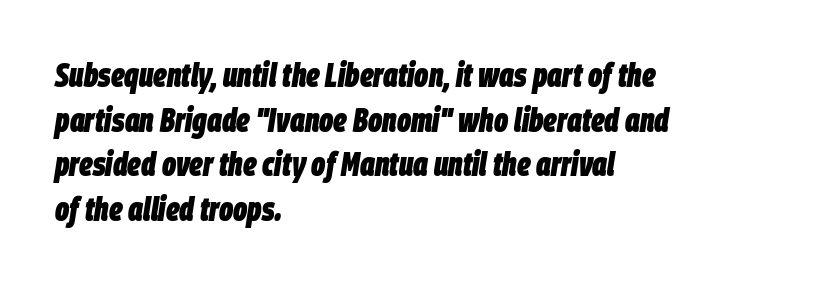
Q: Is the text bold? A: Yes.
Q: Is the text italic (slanted)? A: Yes, it leans right by about 9 degrees.
Q: Is the text underlined? A: No.
Q: How is the paragraph aligned? A: Left-aligned.
Q: Is the spacing between letters normal or unusually wide? A: Normal.
Q: Is the spacing between lines tight, normal or loose? A: Normal.
Q: Width (condensed, normal, or wide)? A: Condensed.
Q: Stroke contrast? A: Low.
Q: x-height? A: Large.
Q: Monospaced? A: No.
